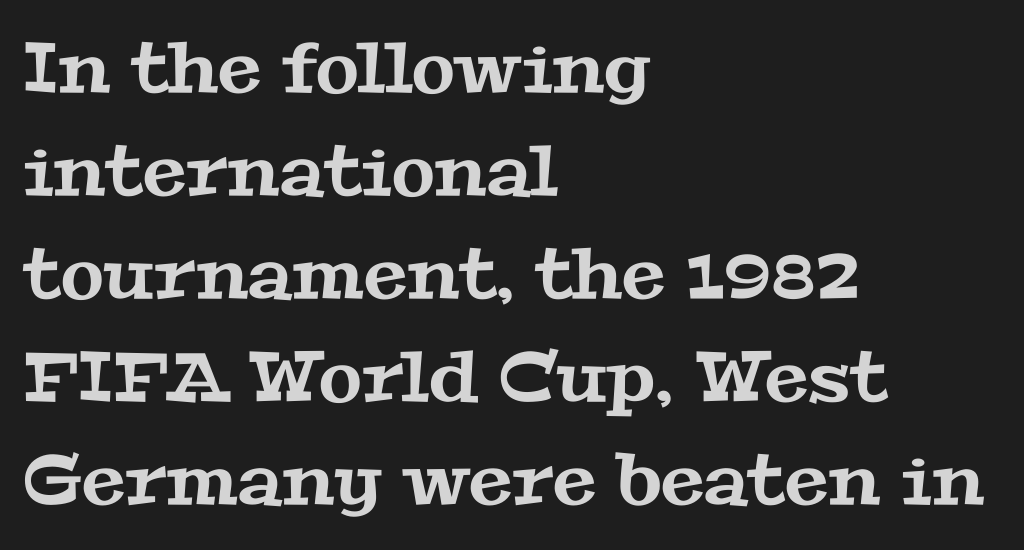
The image shows 70 px wide serif type; set left-aligned, normal line spacing (1.47x), normal letter spacing, not underlined; medium stroke contrast and a medium x-height.
